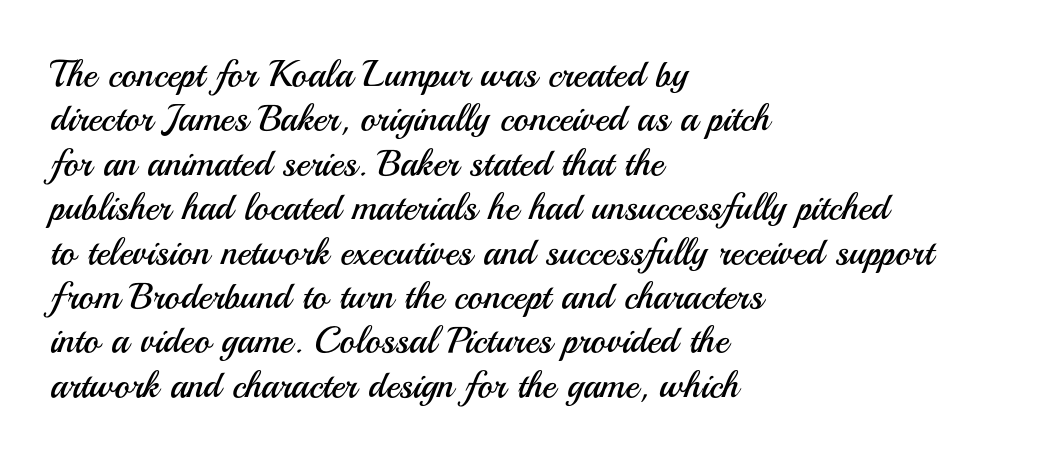
{"serif": "no", "bold": "no", "weight": "regular", "width": "normal", "stroke_contrast": "medium", "x_height": "small", "monospaced": "no", "underline": "no", "align": "left", "line_spacing_ratio": 1.2, "letter_spacing": "normal", "letter_spacing_em": 0.0, "glyph_px": 37}
